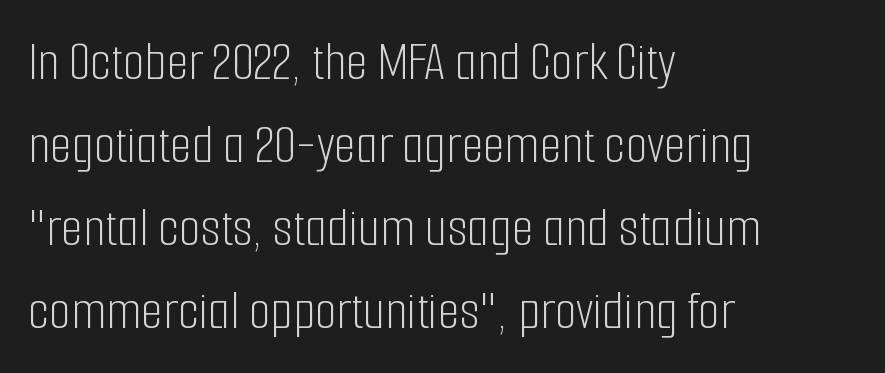
The image shows 56 px light, condensed sans-serif type, upright; set left-aligned, normal line spacing (1.48x), normal letter spacing, not underlined; low stroke contrast and a medium x-height.
